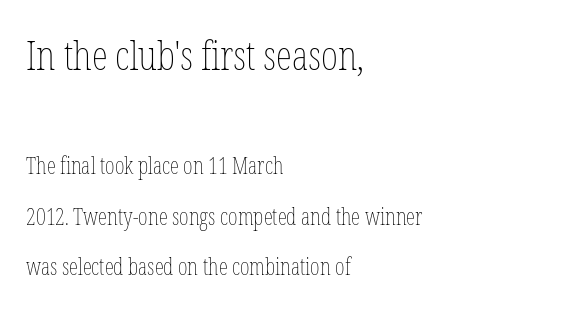
The image shows 41 px thin, condensed type, upright; set left-aligned, loose line spacing (2.2x), normal letter spacing, not underlined; the first (top) block is 1.78x larger; low stroke contrast and a medium x-height.
